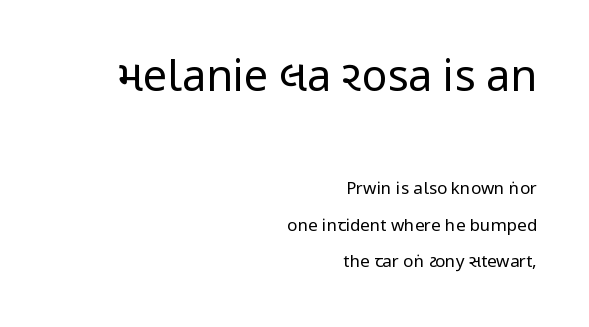
The image shows 43 px regular-weight, condensed sans-serif type, upright; set right-aligned, loose line spacing (2.14x), normal letter spacing, not underlined; the first (top) block is 2.53x larger; low stroke contrast and a large x-height.
